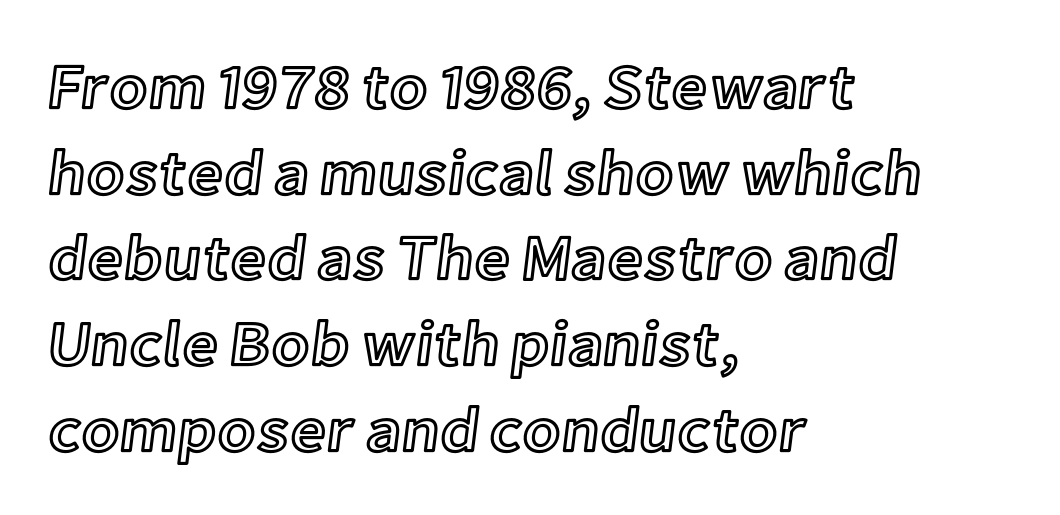
In terms of letterspacing, this is plain default setting. The rendering uses natural spacing where letterforms have individual widths. The text block is weighted toward the left margin, trailing off unevenly rightward. Unmarked baselines from the first word to the last.
